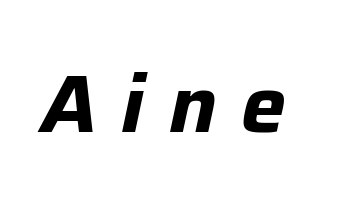
{"italic": "yes", "lean": "right", "slant_degrees": 12, "bold": "yes", "weight": "bold", "width": "normal", "stroke_contrast": "low", "x_height": "medium", "monospaced": "no", "underline": "no", "letter_spacing": "wide", "letter_spacing_em": 0.3, "glyph_px": 80}
